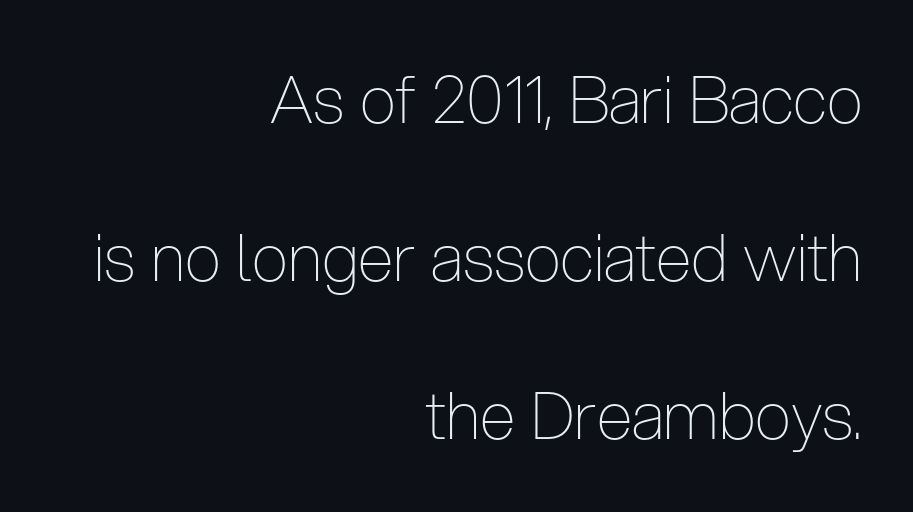
The image shows 65 px thin, condensed sans-serif type, upright; set right-aligned, loose line spacing (2.43x), normal letter spacing, not underlined; low stroke contrast and a medium x-height.
